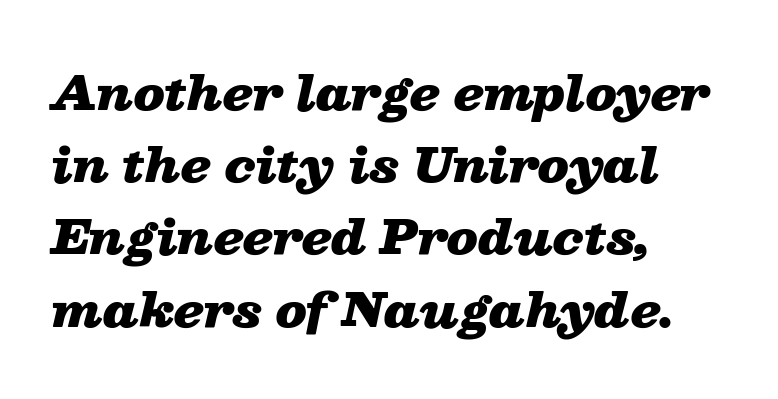
The specimen reads as italic at a glance. Visually the block forms a straight wall on the left and a jagged coastline on the right. Each new line begins a customary step beneath the previous one. Its strokes are broad and dark, the hallmark of bold type. Beneath every word, the page is bare.
